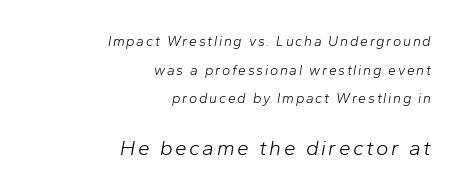
You could fit nearly another row in the gap between these rows. The gap between lines stays unmarked. Every character sits at an angle, as italics do. Bigger letters appear in the bottom chunk; the top chunk is reduced.
